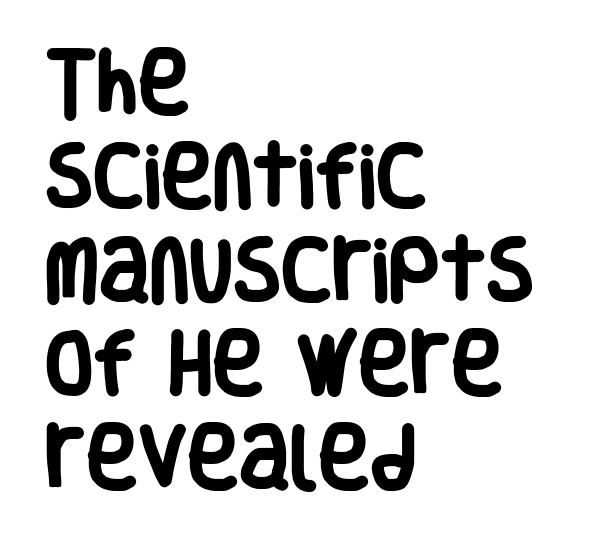
Each word holds together tightly as a unit, with standard inter-letter gaps. In CSS terms this would be text-align: left. Varying glyph widths throughout — classic text-font behaviour. Nope, not italic — everything's standing straight. Honestly, there is no underline to notice here at all.
